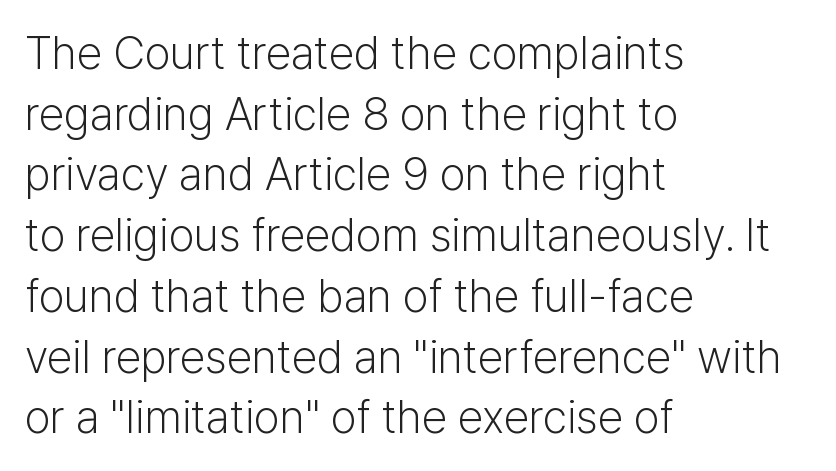
{"serif": "no", "italic": "no", "bold": "no", "weight": "light", "width": "normal", "stroke_contrast": "low", "x_height": "medium", "monospaced": "no", "underline": "no", "align": "left", "line_spacing": "normal", "line_spacing_ratio": 1.32, "letter_spacing": "normal", "letter_spacing_em": 0.0, "glyph_px": 46}
